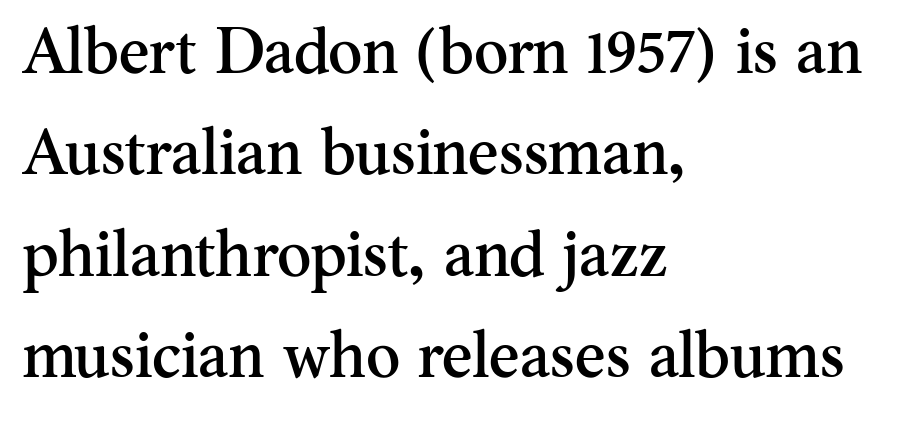
Regular leading. The rendering keeps characters at their native spacing. Ascenders rise straight up at ninety degrees. The font family rendered here belongs to the serif group. Is this a fixed-width face? No — the glyphs have proportional, varying widths.
